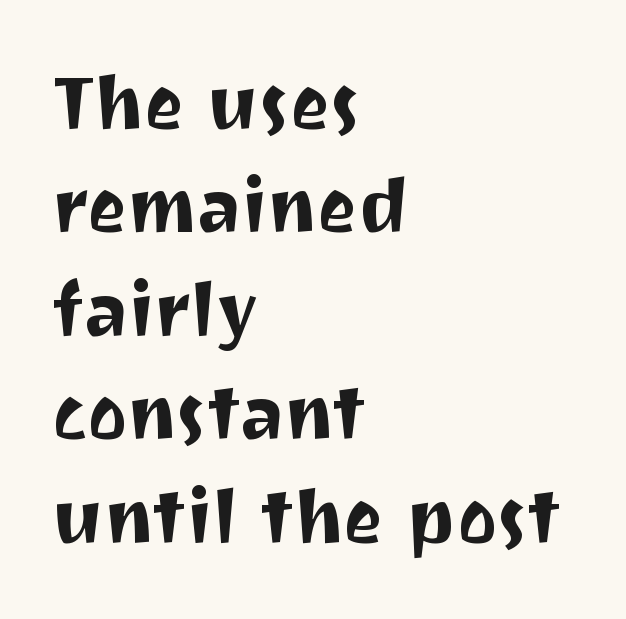
Q: Is the text italic (slanted)? A: No, it is upright.
Q: Is the typeface a serif or a sans-serif typeface? A: Sans-serif.
Q: Is the text underlined? A: No.
Q: How is the paragraph aligned? A: Left-aligned.
Q: Is the spacing between letters normal or unusually wide? A: Normal.
Q: Is the spacing between lines tight, normal or loose? A: Normal.
Q: Width (condensed, normal, or wide)? A: Normal.
Q: Stroke contrast? A: Medium.
Q: x-height? A: Medium.
Q: Monospaced? A: No.
